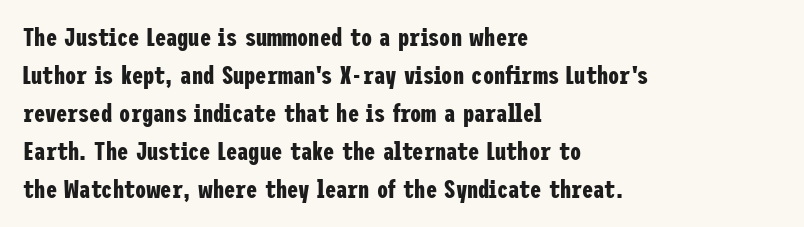
Q: Is the text bold? A: Yes.
Q: Is the text italic (slanted)? A: No, it is upright.
Q: Is the text underlined? A: No.
Q: How is the paragraph aligned? A: Left-aligned.
Q: Is the spacing between letters normal or unusually wide? A: Normal.
Q: Is the spacing between lines tight, normal or loose? A: Normal.
